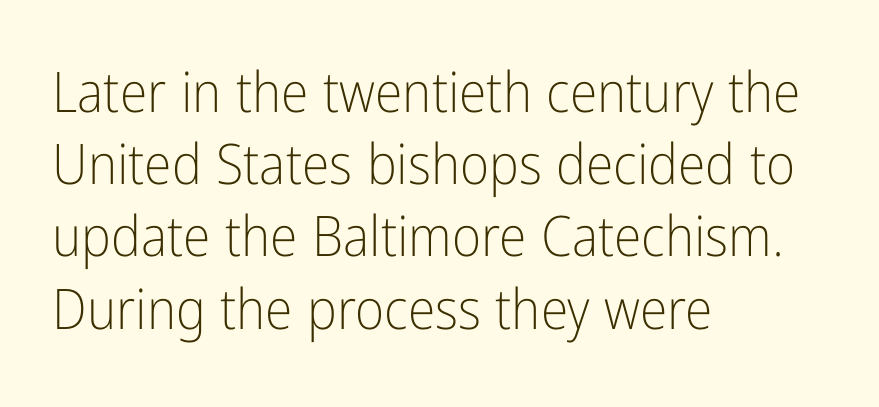
{"serif": "no", "italic": "no", "bold": "no", "weight": "light", "width": "condensed", "stroke_contrast": "low", "x_height": "medium", "monospaced": "no", "underline": "no", "align": "left", "line_spacing": "normal", "line_spacing_ratio": 1.29, "letter_spacing": "normal", "letter_spacing_em": 0.0, "glyph_px": 56}
